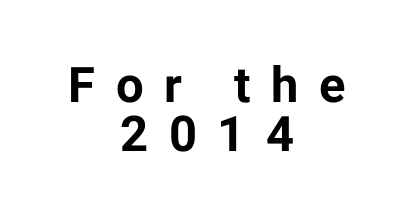
{"serif": "no", "italic": "no", "bold": "yes", "weight": "bold", "width": "normal", "stroke_contrast": "low", "x_height": "medium", "monospaced": "no", "underline": "no", "align": "center", "line_spacing": "tight", "line_spacing_ratio": 0.99, "letter_spacing": "wide", "letter_spacing_em": 0.42, "glyph_px": 49}
